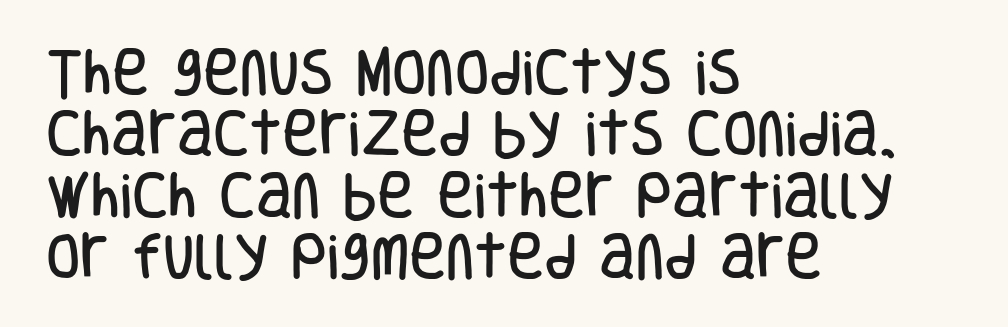
Q: Is the text italic (slanted)? A: No, it is upright.
Q: Is the typeface a serif or a sans-serif typeface? A: Sans-serif.
Q: Is the text underlined? A: No.
Q: How is the paragraph aligned? A: Left-aligned.
Q: Is the spacing between letters normal or unusually wide? A: Normal.
Q: Width (condensed, normal, or wide)? A: Condensed.
Q: Stroke contrast? A: Low.
Q: x-height? A: Large.
Q: Monospaced? A: No.
